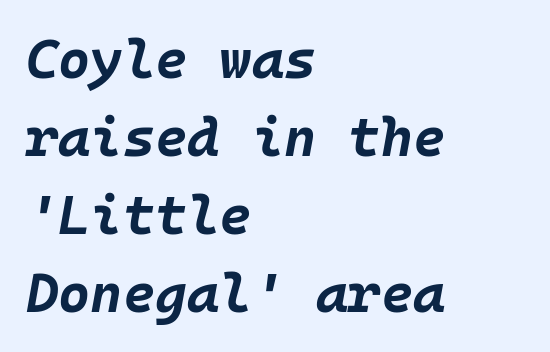
The image shows 55 px bold type, italic (leaning right), monospaced; set left-aligned, normal line spacing (1.42x), normal letter spacing, not underlined; low stroke contrast and a large x-height.
